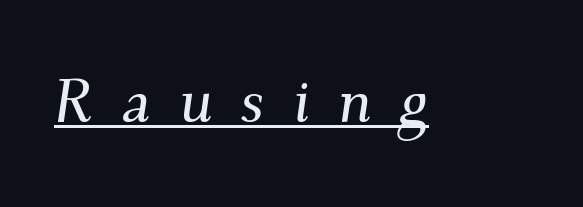
Someone cranked the tracking dial way up on this one. These lines are rendered in a variable-pitch font. Notice how a bar underscores the lettering throughout. Does the type have serifs? Yes, each stem ends in a small foot.
